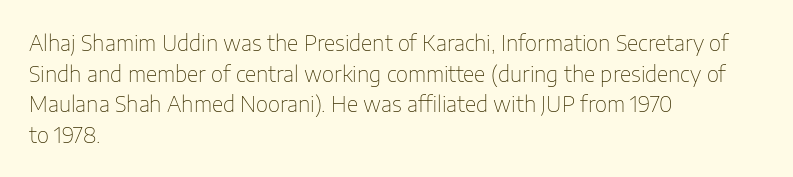
The strip under each line holds only bare page. The lines in this sample share a left origin and differ only in where they stop. The block of text has a typical density, with ordinary space between rows. A typesetter would call this zero additional tracking. Each stroke keeps to a modest, everyday thickness or less. Style check: upright.
